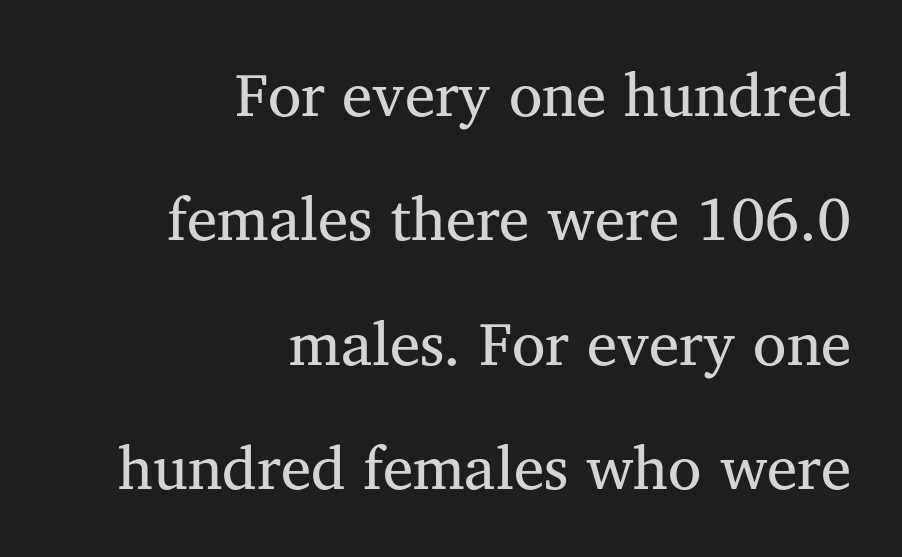
Q: Is the text bold? A: No.
Q: Is the text italic (slanted)? A: No, it is upright.
Q: Is the typeface a serif or a sans-serif typeface? A: Serif.
Q: Is the text underlined? A: No.
Q: How is the paragraph aligned? A: Right-aligned.
Q: Is the spacing between letters normal or unusually wide? A: Normal.
Q: Is the spacing between lines tight, normal or loose? A: Loose.
Q: Width (condensed, normal, or wide)? A: Normal.
Q: Stroke contrast? A: Medium.
Q: x-height? A: Medium.
Q: Monospaced? A: No.
